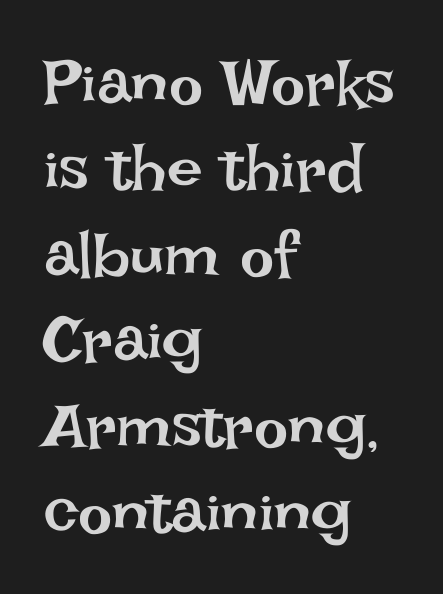
The image shows 64 px regular-weight type, upright; set left-aligned, normal line spacing (1.34x), normal letter spacing, not underlined; low stroke contrast and a large x-height.
